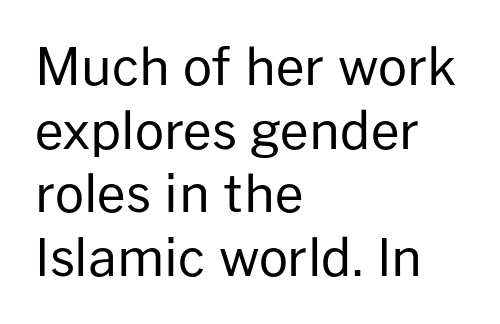
{"serif": "no", "italic": "no", "bold": "no", "weight": "regular", "width": "normal", "stroke_contrast": "low", "x_height": "medium", "monospaced": "no", "underline": "no", "align": "left", "line_spacing": "normal", "line_spacing_ratio": 1.25, "letter_spacing": "normal", "letter_spacing_em": 0.0, "glyph_px": 51}
